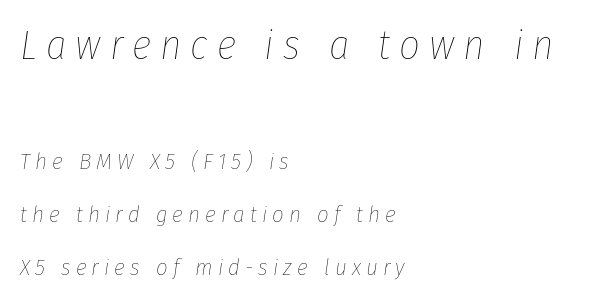
Q: Is the text bold? A: No.
Q: Is the text italic (slanted)? A: Yes, it leans right by about 8 degrees.
Q: Is the text underlined? A: No.
Q: How is the paragraph aligned? A: Left-aligned.
Q: Is the spacing between letters normal or unusually wide? A: Unusually wide.
Q: Is the spacing between lines tight, normal or loose? A: Loose.
Q: Which block of text is set in a larger size, the first (top) or the second (bottom)? A: The first (top) one.
Q: Width (condensed, normal, or wide)? A: Condensed.
Q: Stroke contrast? A: Low.
Q: x-height? A: Medium.
Q: Monospaced? A: No.
